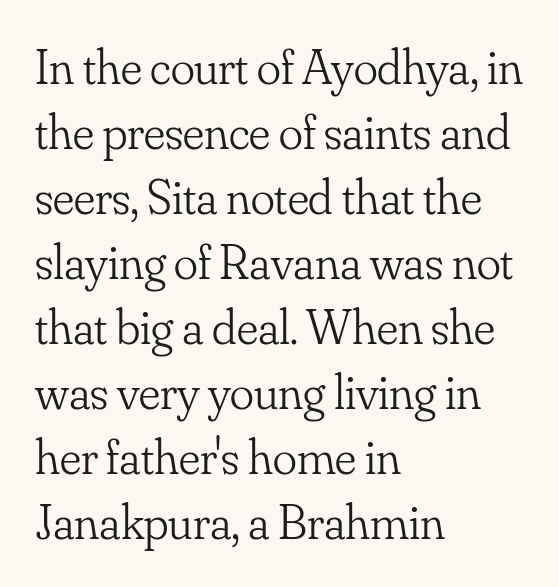
Underlining? Definitely not there. Stem width sits at or under what a default text font uses. The compositor pushed each line to the left boundary. The type sits square on the baseline with zero lean. Note the varied advance widths — an 'i' is clearly narrower than an 'm'. These lines keep a tight, regular rhythm from letter to letter.
